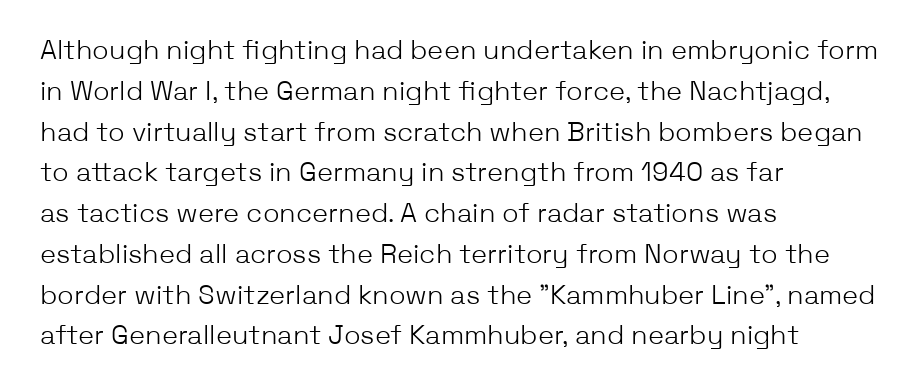
Q: Is the text bold? A: No.
Q: Is the text italic (slanted)? A: No, it is upright.
Q: Is the text underlined? A: No.
Q: How is the paragraph aligned? A: Left-aligned.
Q: Is the spacing between letters normal or unusually wide? A: Normal.
Q: Is the spacing between lines tight, normal or loose? A: Normal.
